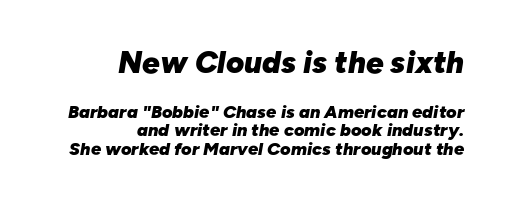
Q: Is the text bold? A: Yes.
Q: Is the text italic (slanted)? A: Yes, it leans right by about 10 degrees.
Q: Is the text underlined? A: No.
Q: How is the paragraph aligned? A: Right-aligned.
Q: Is the spacing between letters normal or unusually wide? A: Normal.
Q: Is the spacing between lines tight, normal or loose? A: Tight.
Q: Which block of text is set in a larger size, the first (top) or the second (bottom)? A: The first (top) one.
Q: Width (condensed, normal, or wide)? A: Normal.
Q: Stroke contrast? A: Low.
Q: x-height? A: Medium.
Q: Monospaced? A: No.
